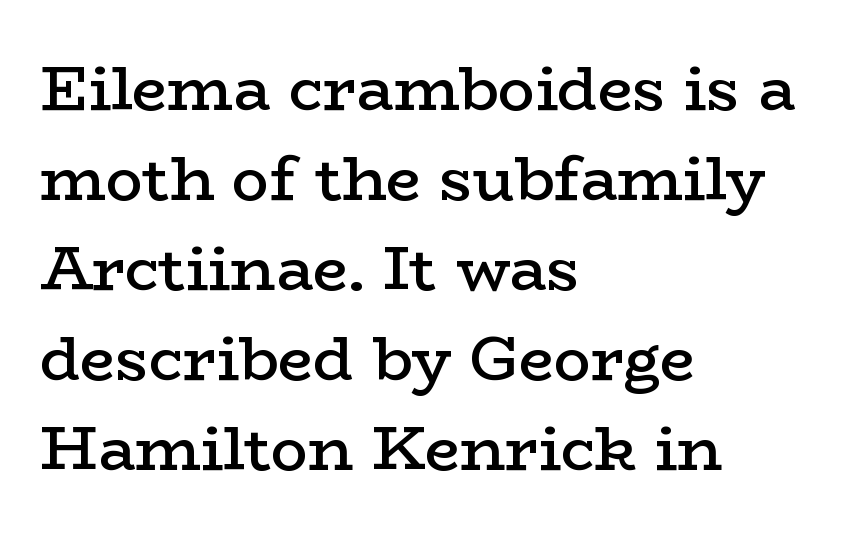
Little horizontal feet cap the strokes, marking this as serif type. Students, this is semibold: more ink than regular, less than bold. Is the letter spacing exaggerated? No — it looks like the ordinary default. The passage shown is not underscored anywhere.
